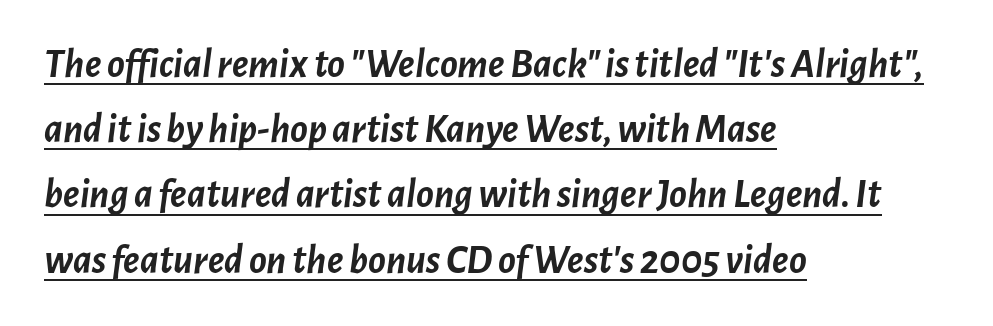
Whoever set this chose a conventional vertical rhythm. Bold? Absolutely — the strokes are thick and heavy. The rendering anchors every line to the left-hand side. A rule runs beneath these lines of type. Each word holds together tightly as a unit, with standard inter-letter gaps. Does the lettering tilt? It does — this is italic.
